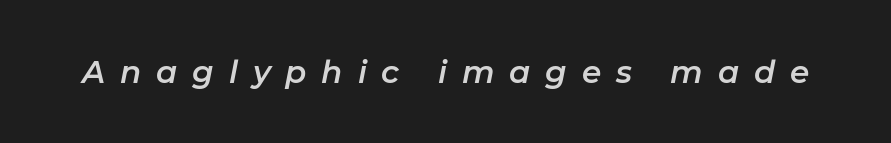
The image shows 31 px text type, italic (leaning right); set unusually wide letter spacing (+0.48 em), not underlined; low stroke contrast and a medium x-height.
